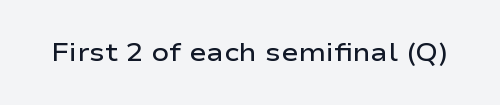
{"italic": "no", "bold": "semi", "underline": "no", "letter_spacing": "normal", "letter_spacing_em": 0.0, "glyph_px": 26}
